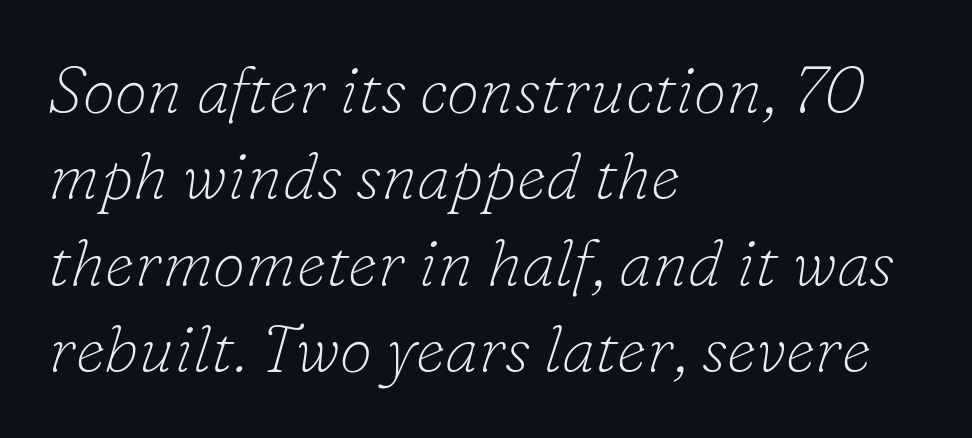
The image shows 66 px thin serif type, italic (leaning right); set left-aligned, normal line spacing (1.31x), normal letter spacing, not underlined; low stroke contrast and a small x-height.
